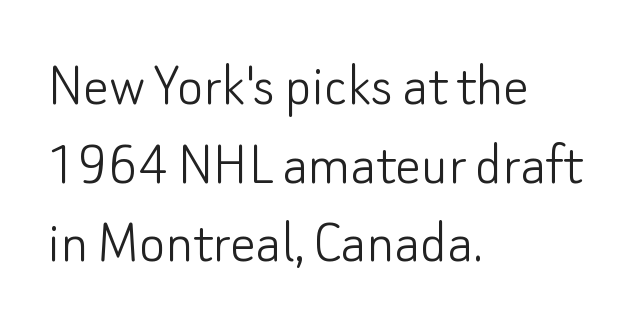
{"serif": "no", "italic": "no", "bold": "no", "weight": "light", "width": "normal", "stroke_contrast": "low", "x_height": "small", "monospaced": "no", "underline": "no", "align": "left", "line_spacing": "normal", "line_spacing_ratio": 1.25, "letter_spacing": "normal", "letter_spacing_em": 0.0, "glyph_px": 63}
